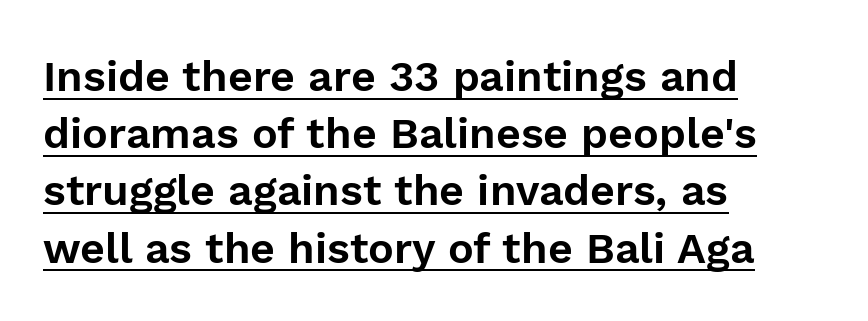
The image shows 43 px sans-serif type, upright; set left-aligned, normal line spacing (1.33x), normal letter spacing, underlined; low stroke contrast and a medium x-height.
